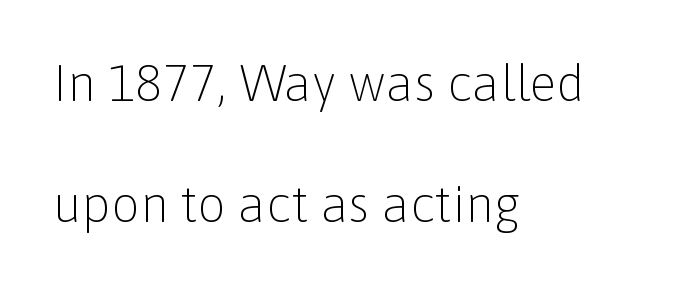
{"serif": "no", "italic": "no", "bold": "no", "weight": "light", "width": "normal", "stroke_contrast": "low", "x_height": "medium", "monospaced": "no", "underline": "no", "align": "left", "line_spacing": "loose", "line_spacing_ratio": 2.37, "letter_spacing": "normal", "letter_spacing_em": 0.0, "glyph_px": 51}
